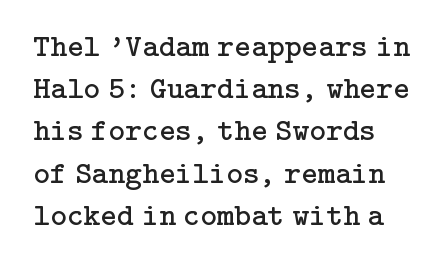
A student would call this left alignment; a typographer would say flush left, rag right. Nobody touched the tracking dial on this one. Posture: upright roman. Are there feet on the stems? There are — it's a serif. The font sits on the lighter half of the weight spectrum, regular included. These lines sit exactly where default settings would place them.
